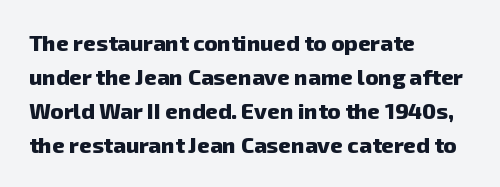
The baseline area is clear. This block has exactly the height ordinary leading produces. The rendering keeps characters at their native spacing. These lines stack with their left ends in a neat column. Students, this is bold: see how much ink each stroke carries.
